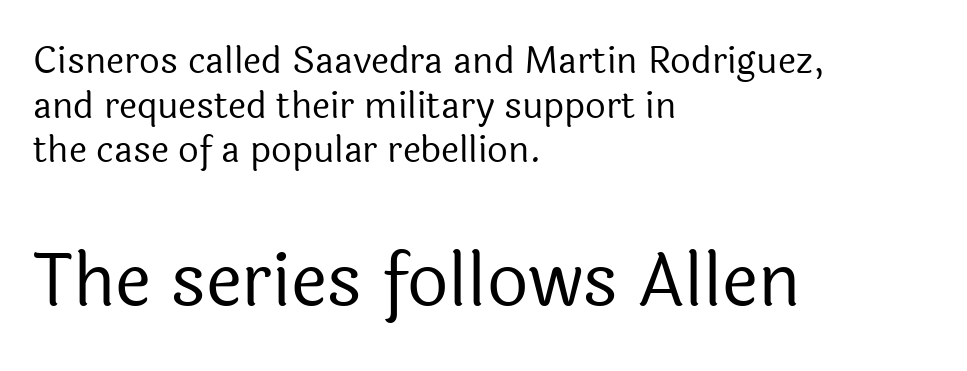
The passage shown begins with its smaller block and ends with its larger one. The letterforms sit shoulder to shoulder at normal distance. Is the type heavy? It reads as light-to-regular instead. The lettering holds an erect, upright posture throughout.
